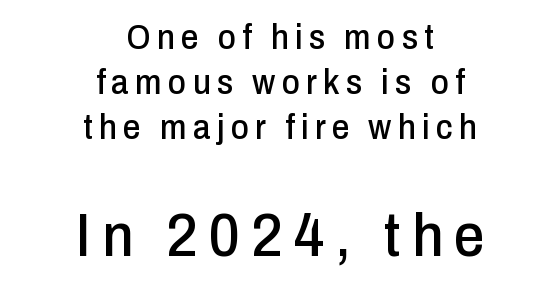
Think of a printed novel: that variable character pitch is what you see here. Neither beginnings nor endings align; midpoints do. Ascenders rise straight up at ninety degrees. Check the space under the baseline: it is left empty. The characters display no serif detailing; their extremities are plain. The letters in the lower block stand taller than those in the block above.
